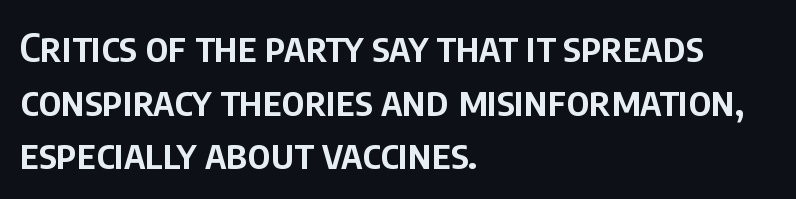
The image shows 40 px semibold, condensed sans-serif type, upright; set left-aligned, normal line spacing (1.34x), normal letter spacing, not underlined; low stroke contrast and a large x-height.
